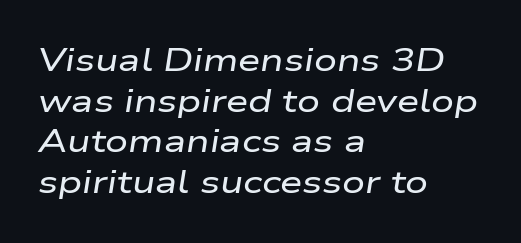
{"italic": "yes", "lean": "right", "slant_degrees": 9, "width": "wide", "stroke_contrast": "low", "x_height": "medium", "monospaced": "no", "underline": "no", "align": "left", "line_spacing": "normal", "line_spacing_ratio": 1.27, "letter_spacing": "normal", "letter_spacing_em": 0.0, "glyph_px": 32}
